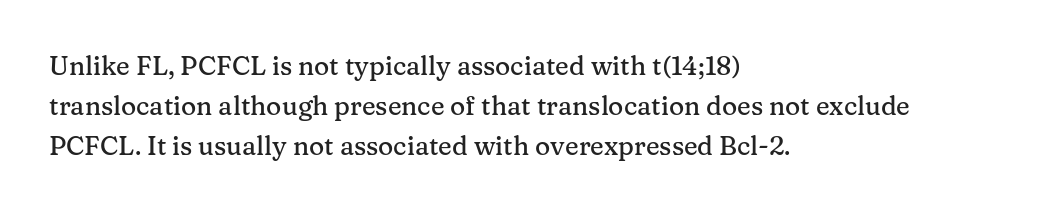
How would I describe the line gaps? Plain and ordinary. Does extra space separate the letters? No, they use regular spacing. These lines stack with their left ends in a neat column. Underlining? Definitely not there. Quick note: not italic, upright.
